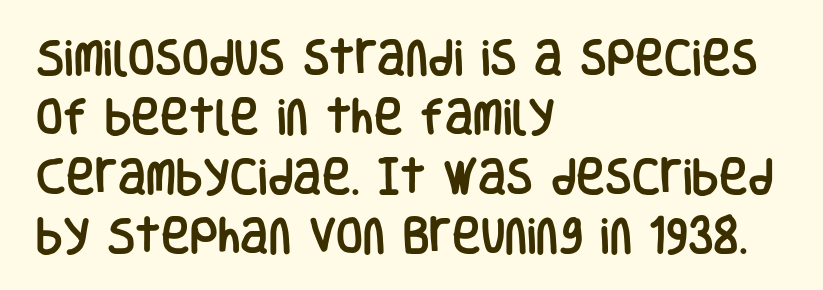
The image shows 39 px condensed sans-serif type, upright; set left-aligned, normal line spacing (1.52x), normal letter spacing, not underlined; low stroke contrast and a large x-height.
